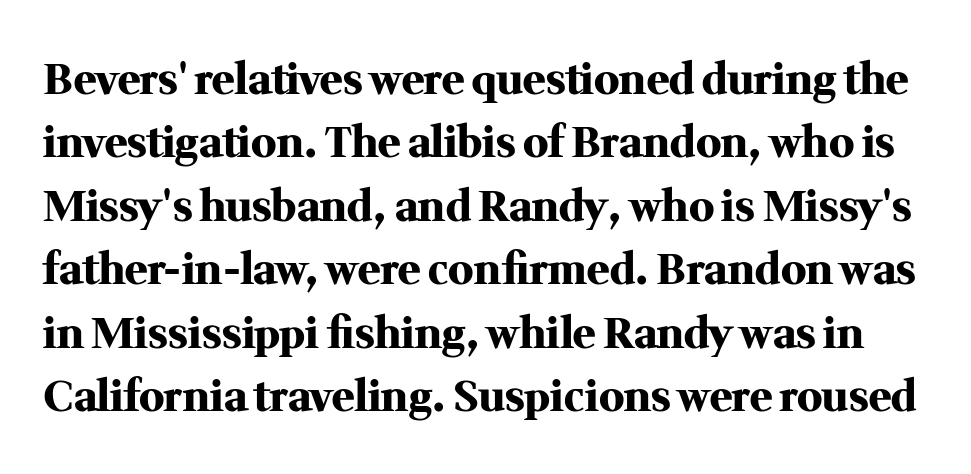
{"serif": "yes", "italic": "no", "bold": "yes", "weight": "heavy", "width": "normal", "stroke_contrast": "medium", "x_height": "medium", "monospaced": "no", "underline": "no", "line_spacing": "normal", "line_spacing_ratio": 1.51, "letter_spacing": "normal", "letter_spacing_em": 0.0, "glyph_px": 42}
